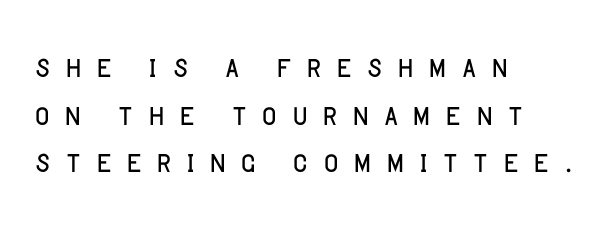
Here the glyphs are tracked loosely, breaking word shapes into spaced letters. Plain, unruled lines of type. Note the varied advance widths — an 'i' is clearly narrower than an 'm'. No heavy texture on the line: the type isn't bold. Ordinary non-slanted type is in use.
